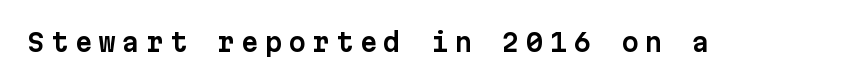
Plain, unruled lines of type. These lines have a slow, spaced-out rhythm from letter to letter. Quick note: not italic, upright.
